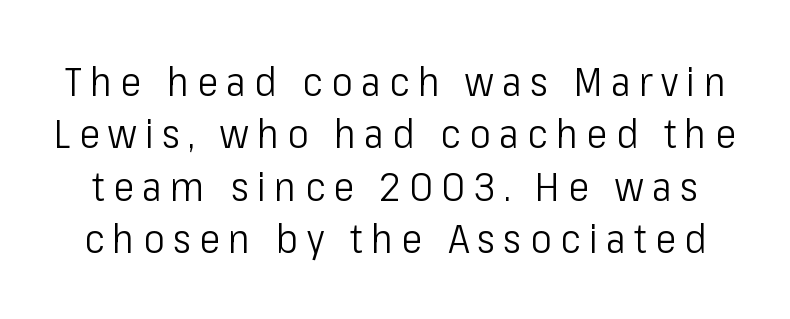
Does extra space separate the letters? Yes, quite a lot of it. The face used here is proportionally spaced, like ordinary book or web type. When letters stand straight like this, we call the style roman or upright. Honestly, the row spacing looks completely unremarkable.
